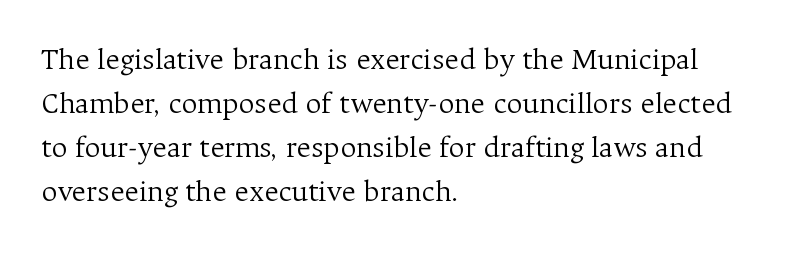
Horizontal alignment here is leftward, the default for most running prose. The words here are not underlined. This sample uses plain, unmodified letter spacing. Observe the serifs anchoring each vertical stroke in this sample. Whoever set this chose a conventional vertical rhythm. Compared with a typical body face, this is equally light or lighter still.
